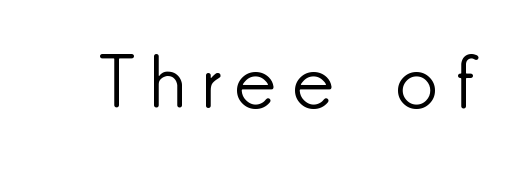
Q: Is the text bold? A: No.
Q: Is the text italic (slanted)? A: No, it is upright.
Q: Is the typeface a serif or a sans-serif typeface? A: Sans-serif.
Q: Is the text underlined? A: No.
Q: Is the spacing between letters normal or unusually wide? A: Unusually wide.
Q: Width (condensed, normal, or wide)? A: Normal.
Q: Stroke contrast? A: Low.
Q: x-height? A: Small.
Q: Monospaced? A: No.
